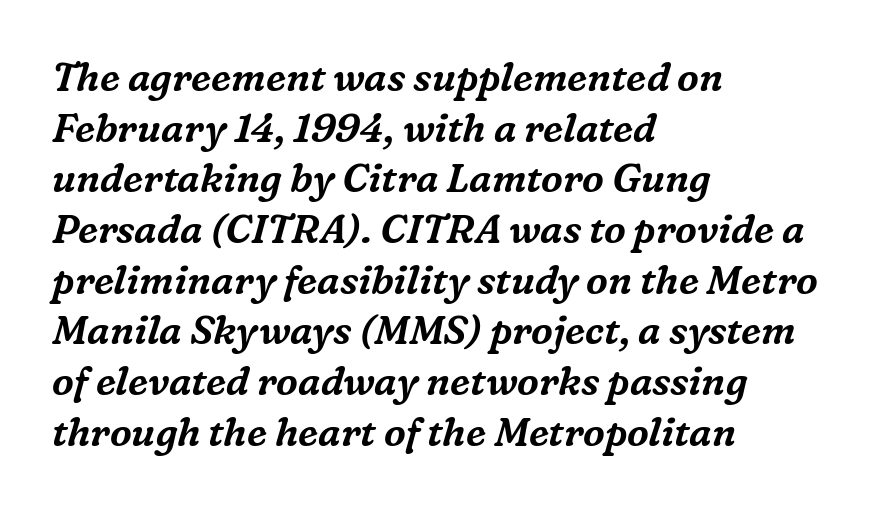
The image shows 39 px serif type, italic (leaning right); set left-aligned, normal line spacing (1.3x), normal letter spacing, not underlined; medium stroke contrast and a medium x-height.
